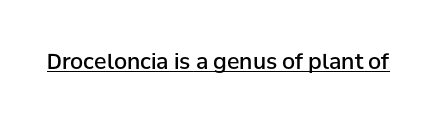
{"italic": "no", "bold": "semi", "underline": "yes", "letter_spacing": "normal", "letter_spacing_em": 0.0, "glyph_px": 21}
